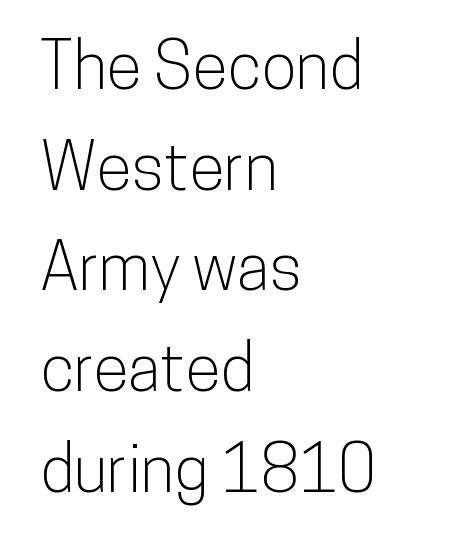
Layout note: lines flush left. Varying glyph widths throughout — classic text-font behaviour. Look at the tracking — it's just the regular setting, nothing added. Is there any slant? The stems are plumb.
